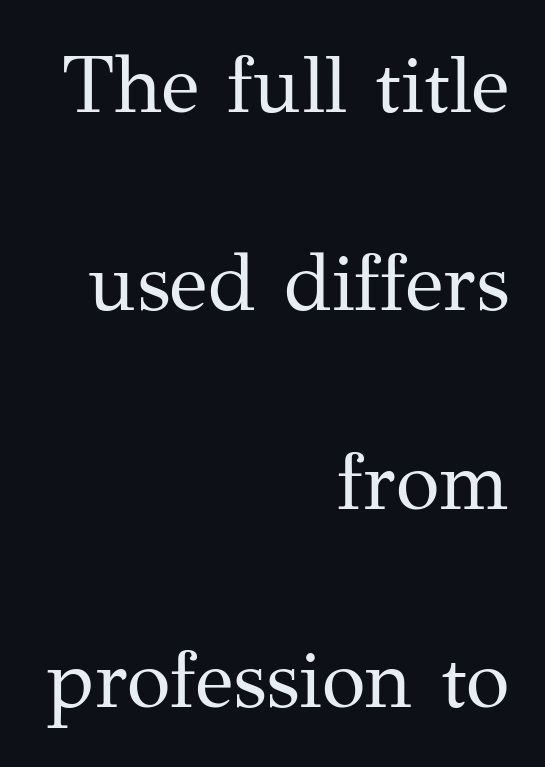
{"serif": "yes", "italic": "no", "bold": "no", "weight": "regular", "width": "normal", "stroke_contrast": "medium", "x_height": "medium", "monospaced": "no", "underline": "no", "align": "right", "line_spacing": "loose", "line_spacing_ratio": 2.48, "letter_spacing": "normal", "letter_spacing_em": 0.0, "glyph_px": 80}
